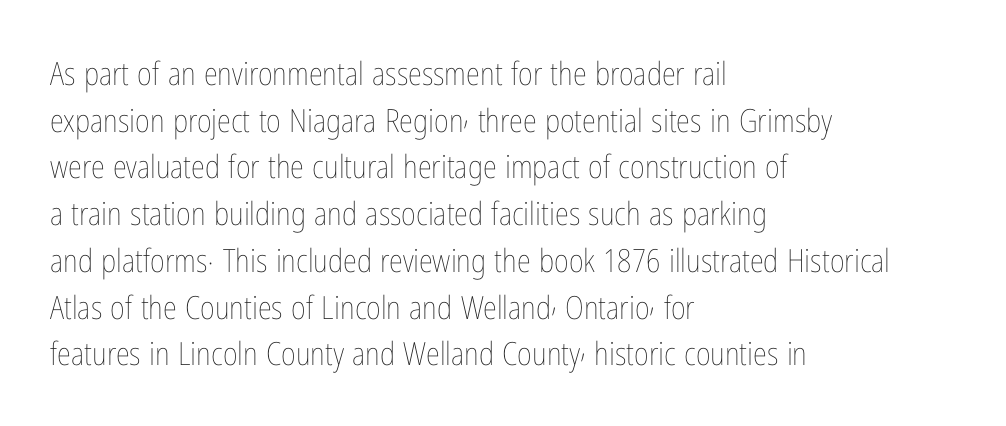
The strokes are not fattened; the text isn't bold. This block has exactly the height ordinary leading produces. Short note: letters normally spaced. Each line starts at the same left margin while the right side varies. Check under the words: just untouched page. Do the characters align in a grid? No, the font is proportional.
